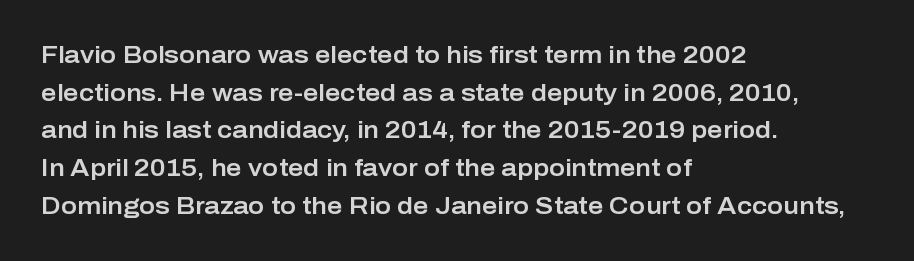
Students, observe: this is what conventionally led text looks like. When letters stand straight like this, we call the style roman or upright. Horizontally, the lines are justified to the leading edge only. The type is set solid horizontally, with unmodified tracking. The baseline area is clear.
